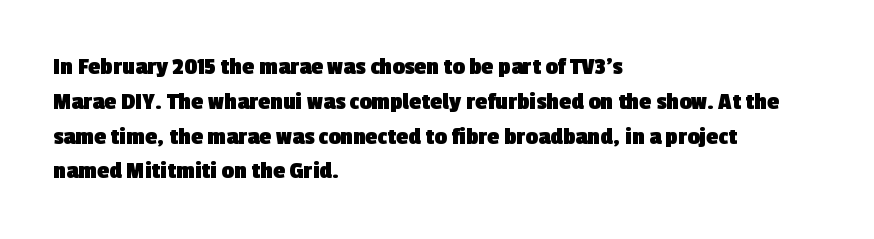
Casual observation: everything's shoved over to the left. The horizontal fit of the characters is conventional and even. The characters look thick and weighty, a clear bold. The zone under the glyphs is completely vacant. Notice how descenders clear the ascenders below comfortably — that's standard leading.
